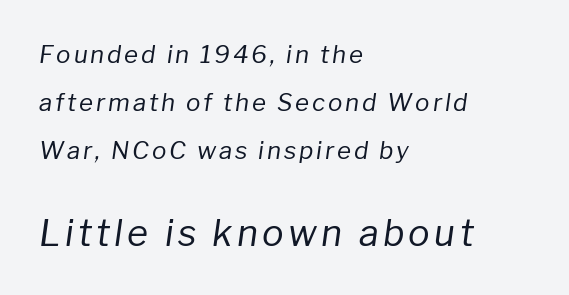
Q: Is the text bold? A: No.
Q: Is the text italic (slanted)? A: Yes, it leans right by about 8 degrees.
Q: Is the text underlined? A: No.
Q: How is the paragraph aligned? A: Left-aligned.
Q: Is the spacing between lines tight, normal or loose? A: Loose.
Q: Which block of text is set in a larger size, the first (top) or the second (bottom)? A: The second (bottom) one.
Q: Width (condensed, normal, or wide)? A: Normal.
Q: Stroke contrast? A: Low.
Q: x-height? A: Medium.
Q: Monospaced? A: No.
